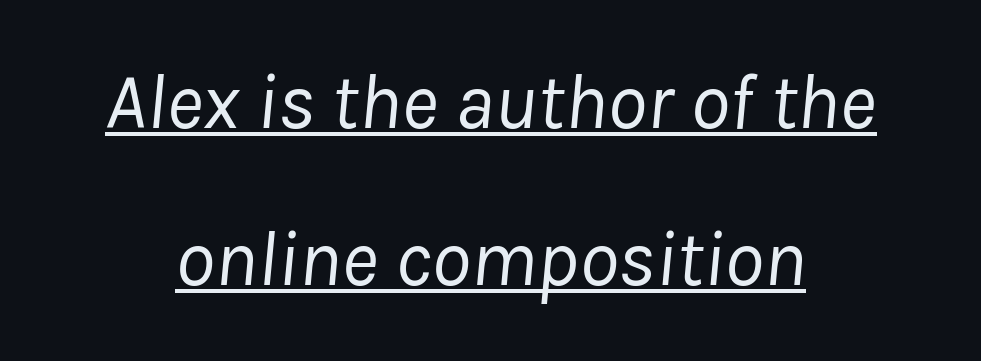
Q: Is the text bold? A: No.
Q: Is the text italic (slanted)? A: Yes, it leans right by about 8 degrees.
Q: Is the text underlined? A: Yes.
Q: How is the paragraph aligned? A: Centered.
Q: Is the spacing between letters normal or unusually wide? A: Normal.
Q: Is the spacing between lines tight, normal or loose? A: Loose.
Q: Width (condensed, normal, or wide)? A: Normal.
Q: Stroke contrast? A: Low.
Q: x-height? A: Medium.
Q: Monospaced? A: No.
